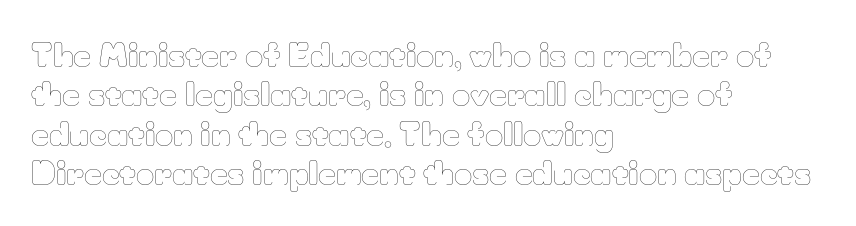
{"italic": "no", "bold": "no", "weight": "thin", "width": "normal", "stroke_contrast": "low", "x_height": "small", "monospaced": "no", "underline": "no", "align": "left", "line_spacing": "normal", "line_spacing_ratio": 1.27, "letter_spacing": "normal", "letter_spacing_em": 0.0, "glyph_px": 31}
